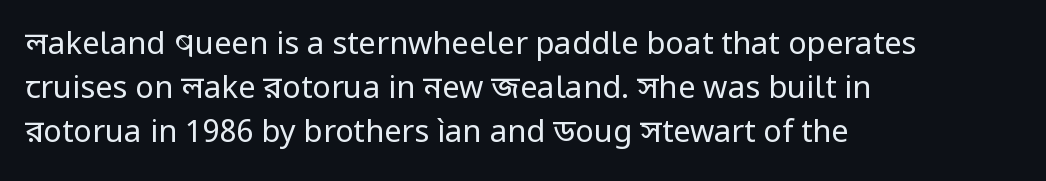
{"serif": "no", "italic": "no", "bold": "no", "weight": "regular", "width": "normal", "stroke_contrast": "low", "x_height": "medium", "monospaced": "no", "underline": "no", "align": "left", "line_spacing": "normal", "line_spacing_ratio": 1.42, "letter_spacing": "normal", "letter_spacing_em": 0.0, "glyph_px": 31}
